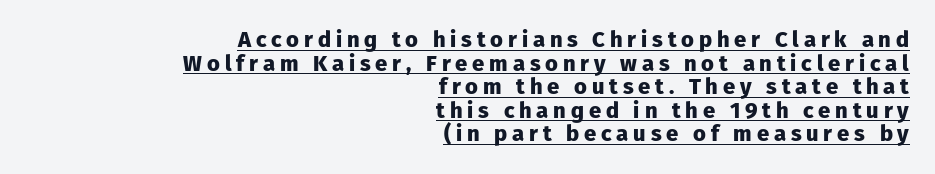
The image shows 22 px bold type, upright; set right-aligned, tight line spacing (1.07x), unusually wide letter spacing (+0.22 em), underlined.
